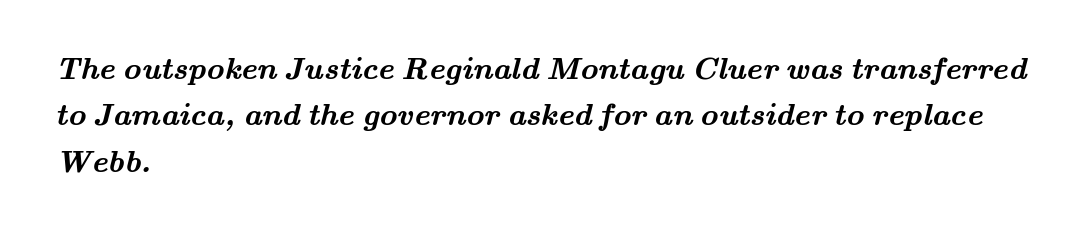
Q: Is the text bold? A: Yes.
Q: Is the typeface a serif or a sans-serif typeface? A: Serif.
Q: Is the text underlined? A: No.
Q: How is the paragraph aligned? A: Left-aligned.
Q: Is the spacing between letters normal or unusually wide? A: Normal.
Q: Is the spacing between lines tight, normal or loose? A: Normal.
Q: Width (condensed, normal, or wide)? A: Wide.
Q: Stroke contrast? A: Medium.
Q: x-height? A: Small.
Q: Monospaced? A: No.
